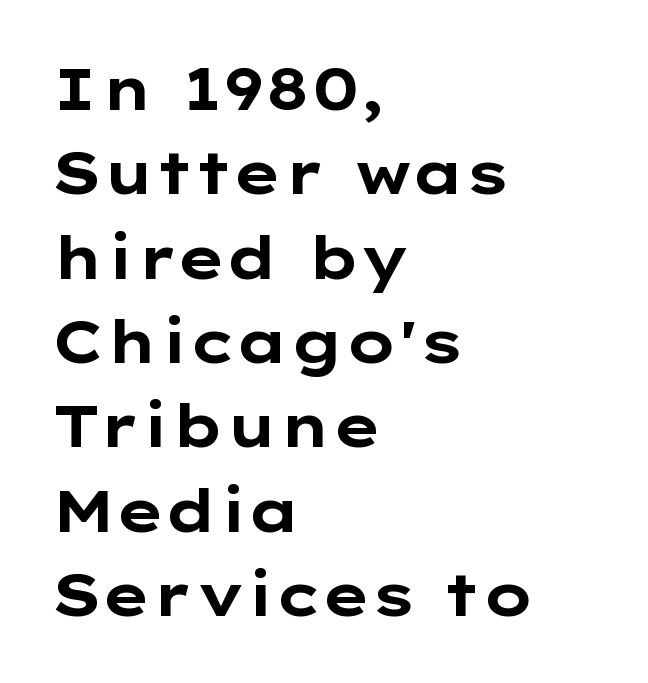
{"serif": "no", "italic": "no", "bold": "yes", "weight": "bold", "width": "wide", "stroke_contrast": "low", "x_height": "medium", "monospaced": "no", "underline": "no", "align": "left", "line_spacing": "normal", "line_spacing_ratio": 1.43, "letter_spacing": "normal", "letter_spacing_em": 0.0, "glyph_px": 59}
